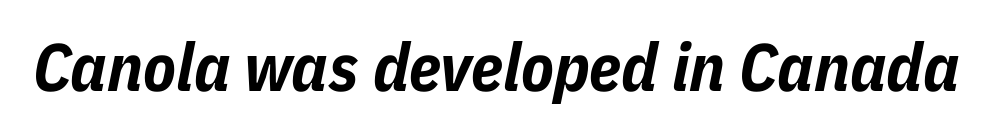
The image shows 67 px bold, condensed type, italic (leaning right); set normal letter spacing, not underlined; low stroke contrast and a medium x-height.
